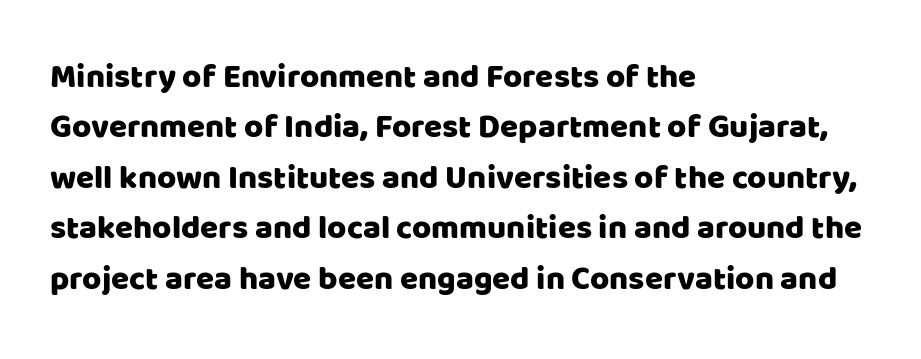
The image shows 33 px sans-serif type, upright; set left-aligned, normal line spacing (1.53x), normal letter spacing, not underlined; low stroke contrast and a large x-height.
